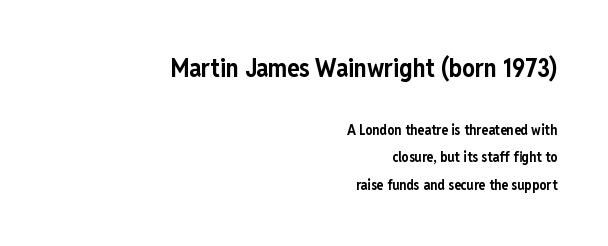
Q: Is the text bold? A: Yes.
Q: Is the text italic (slanted)? A: No, it is upright.
Q: Is the text underlined? A: No.
Q: How is the paragraph aligned? A: Right-aligned.
Q: Is the spacing between letters normal or unusually wide? A: Normal.
Q: Is the spacing between lines tight, normal or loose? A: Loose.
Q: Which block of text is set in a larger size, the first (top) or the second (bottom)? A: The first (top) one.
